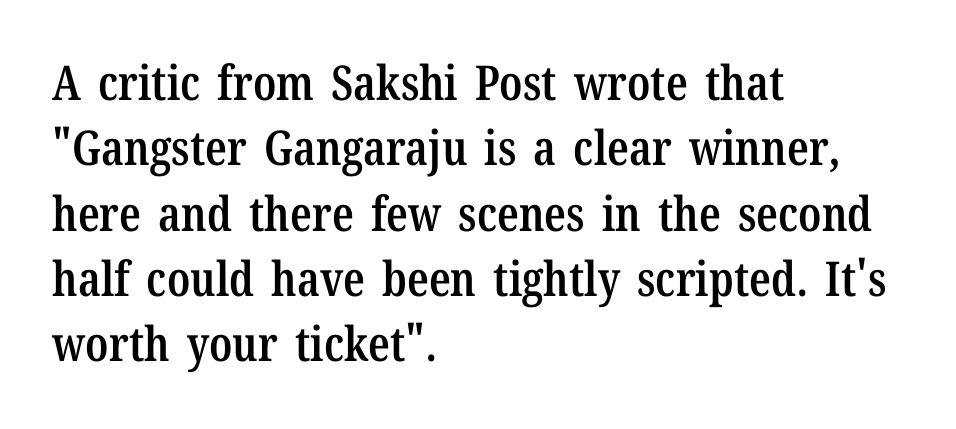
{"serif": "yes", "italic": "no", "bold": "semi", "weight": "semibold", "width": "condensed", "stroke_contrast": "low", "x_height": "medium", "monospaced": "no", "underline": "no", "align": "left", "line_spacing": "normal", "line_spacing_ratio": 1.36, "letter_spacing": "normal", "letter_spacing_em": 0.0, "glyph_px": 48}
